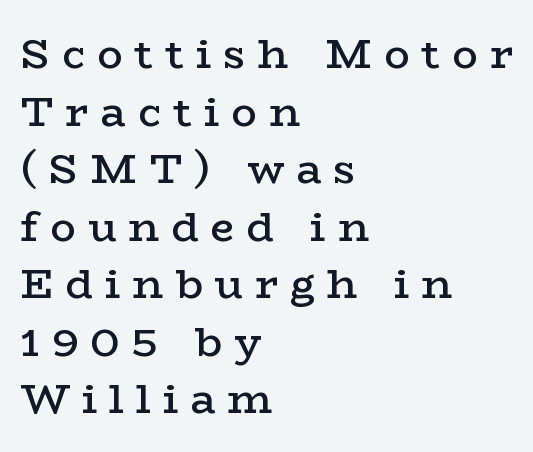
Q: Is the text bold? A: Semi-bold.
Q: Is the text italic (slanted)? A: No, it is upright.
Q: Is the typeface a serif or a sans-serif typeface? A: Serif.
Q: Is the text underlined? A: No.
Q: How is the paragraph aligned? A: Left-aligned.
Q: Is the spacing between letters normal or unusually wide? A: Unusually wide.
Q: Is the spacing between lines tight, normal or loose? A: Normal.
Q: Width (condensed, normal, or wide)? A: Wide.
Q: Stroke contrast? A: Low.
Q: x-height? A: Medium.
Q: Monospaced? A: No.
